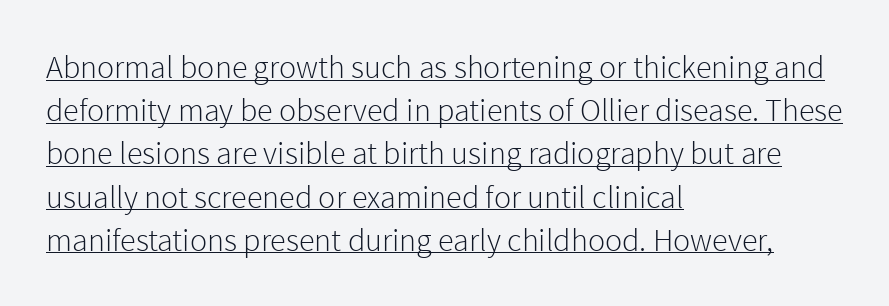
Caption: standard tracking, unaltered. What kind of face is this? One without serifs — a sans. Vertically, the passage feels balanced, rows spaced as you'd expect. This rendering uses left alignment, leaving the right contour irregular. The type sits square on the baseline with zero lean. Looks like regular typesetting: each glyph gets only the width it needs.
